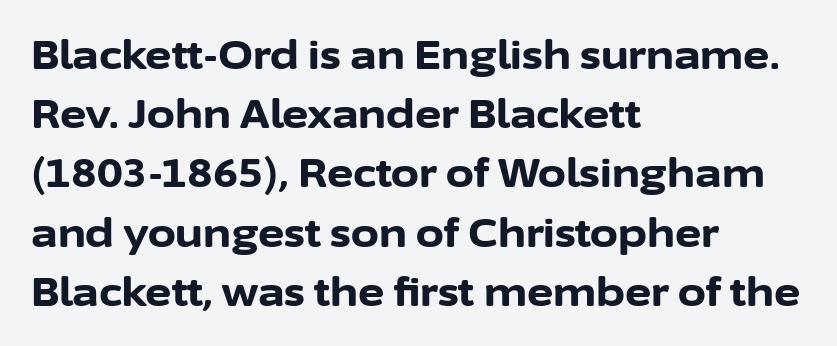
The image shows 40 px bold sans-serif type, upright; set left-aligned, normal line spacing (1.48x), normal letter spacing, not underlined; low stroke contrast and a medium x-height.
